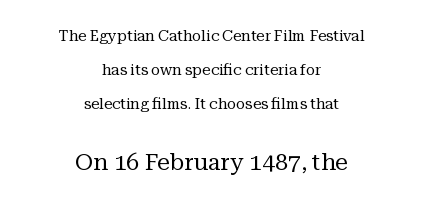
The image shows 23 px text type, upright; set centered, loose line spacing (2.28x), normal letter spacing, not underlined; the second (bottom) block is 1.53x larger.
